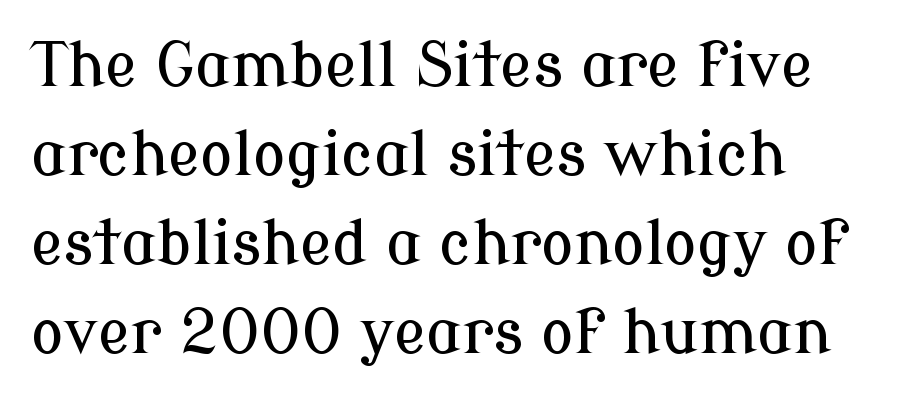
{"serif": "yes", "italic": "no", "width": "normal", "stroke_contrast": "low", "x_height": "medium", "monospaced": "no", "underline": "no", "align": "left", "line_spacing": "normal", "line_spacing_ratio": 1.46, "letter_spacing": "normal", "letter_spacing_em": 0.0, "glyph_px": 61}
